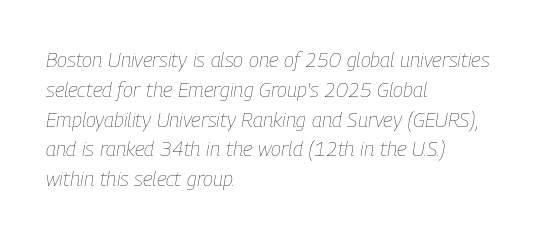
The image shows 21 px text type, italic (leaning right); set left-aligned, normal line spacing (1.42x), normal letter spacing, not underlined.
